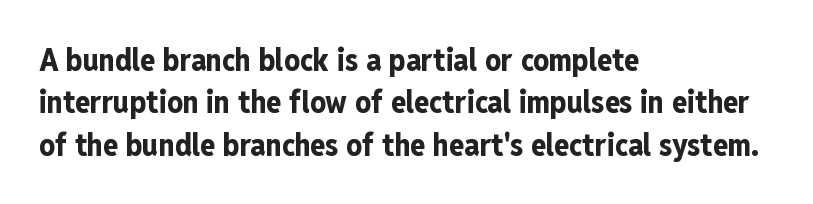
{"serif": "no", "italic": "no", "bold": "yes", "weight": "bold", "width": "condensed", "stroke_contrast": "low", "x_height": "medium", "monospaced": "no", "underline": "no", "align": "left", "line_spacing": "normal", "line_spacing_ratio": 1.37, "letter_spacing": "normal", "letter_spacing_em": 0.0, "glyph_px": 31}
